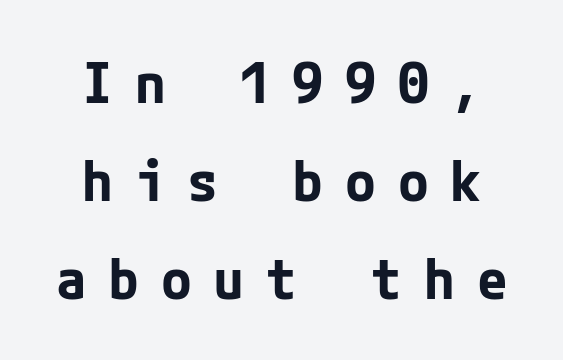
The image shows 56 px bold sans-serif type, upright; set line spacing 1.75x, unusually wide letter spacing (+0.39 em), not underlined; low stroke contrast and a medium x-height.
